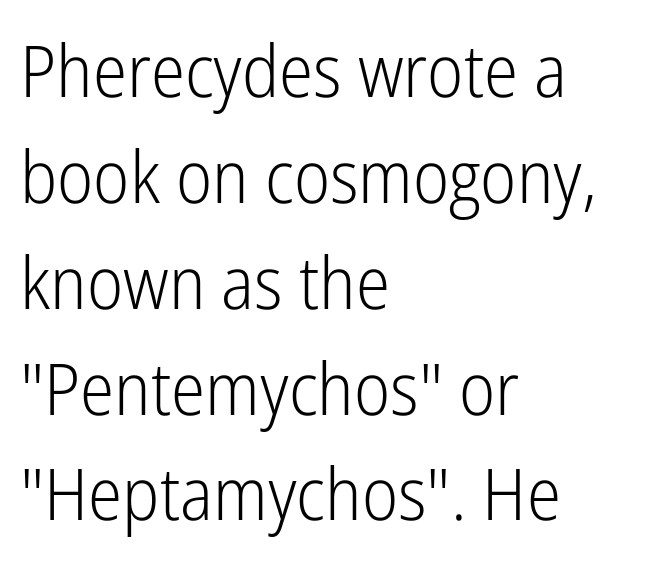
{"serif": "no", "italic": "no", "bold": "no", "weight": "light", "width": "condensed", "stroke_contrast": "low", "x_height": "medium", "monospaced": "no", "underline": "no", "align": "left", "line_spacing": "normal", "line_spacing_ratio": 1.47, "letter_spacing": "normal", "letter_spacing_em": 0.0, "glyph_px": 72}
